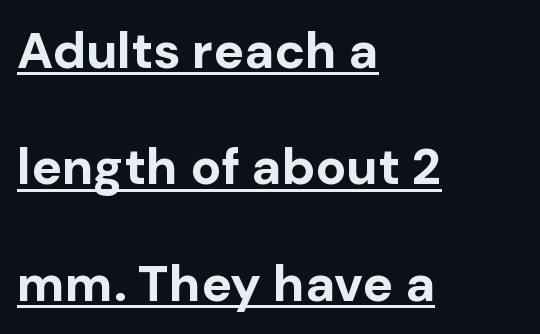
The image shows 51 px bold sans-serif type, upright; set left-aligned, loose line spacing (2.28x), normal letter spacing, underlined; low stroke contrast and a medium x-height.
